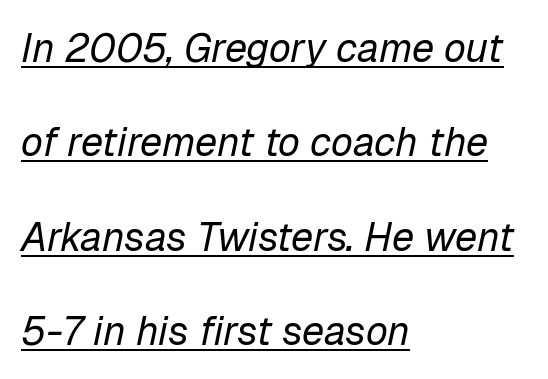
The image shows 40 px regular-weight type, italic (leaning right); set left-aligned, loose line spacing (2.36x), normal letter spacing, underlined; low stroke contrast and a medium x-height.
